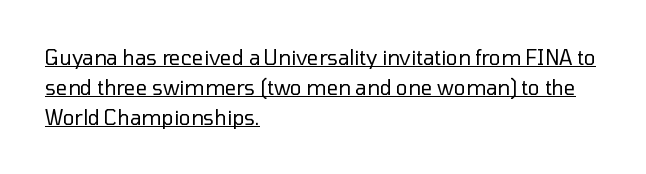
{"italic": "no", "bold": "no", "underline": "yes", "align": "left", "line_spacing": "normal", "line_spacing_ratio": 1.5, "letter_spacing": "normal", "letter_spacing_em": 0.0, "glyph_px": 20}
